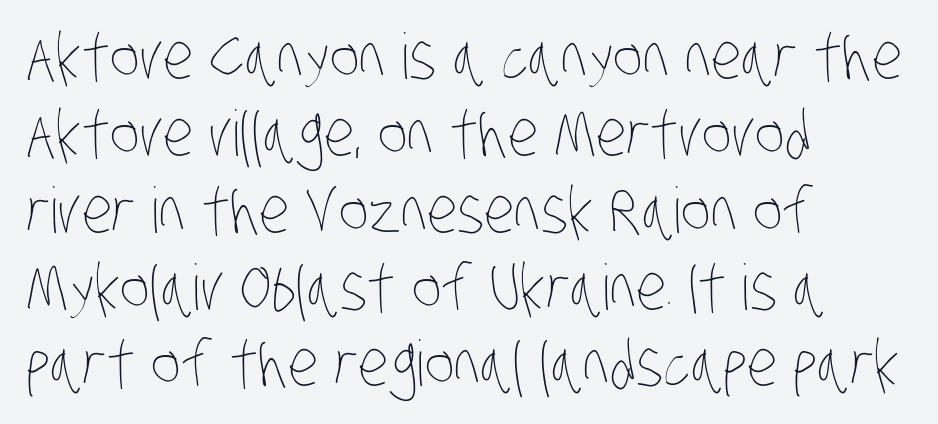
The image shows 63 px thin, condensed type; set left-aligned, line spacing 1.22x, normal letter spacing, not underlined; low stroke contrast and a large x-height.
